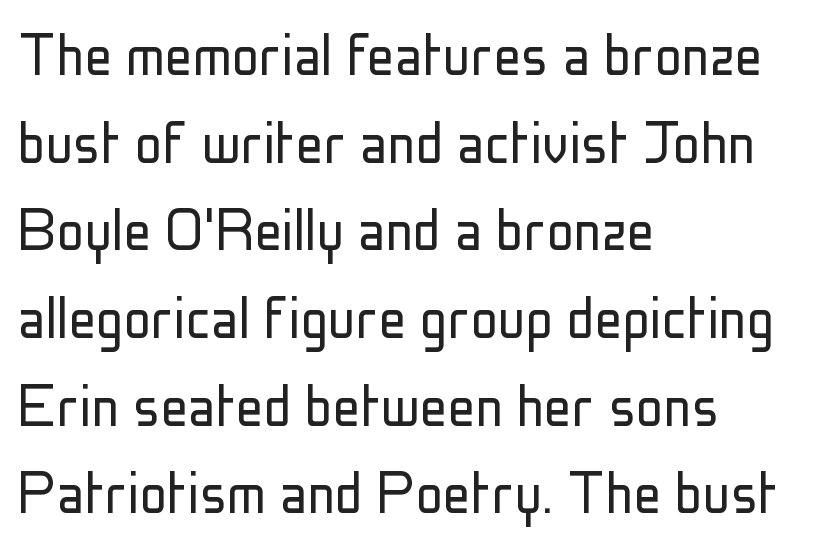
{"serif": "no", "italic": "no", "bold": "no", "weight": "light", "width": "condensed", "stroke_contrast": "low", "x_height": "medium", "monospaced": "no", "underline": "no", "align": "left", "line_spacing": "normal", "line_spacing_ratio": 1.27, "letter_spacing": "normal", "letter_spacing_em": 0.0, "glyph_px": 69}
